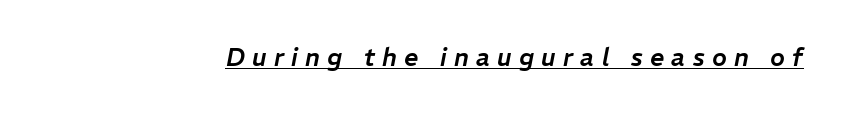
The image shows 25 px text type, italic (leaning right); set unusually wide letter spacing (+0.29 em), underlined.
